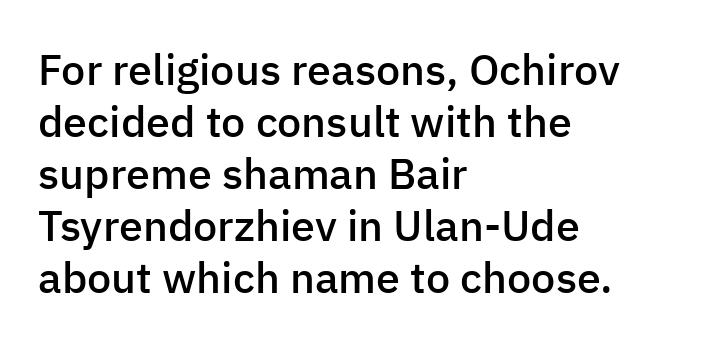
Q: Is the text bold? A: Semi-bold.
Q: Is the text italic (slanted)? A: No, it is upright.
Q: Is the typeface a serif or a sans-serif typeface? A: Sans-serif.
Q: Is the text underlined? A: No.
Q: How is the paragraph aligned? A: Left-aligned.
Q: Is the spacing between letters normal or unusually wide? A: Normal.
Q: Width (condensed, normal, or wide)? A: Normal.
Q: Stroke contrast? A: Low.
Q: x-height? A: Medium.
Q: Monospaced? A: No.
